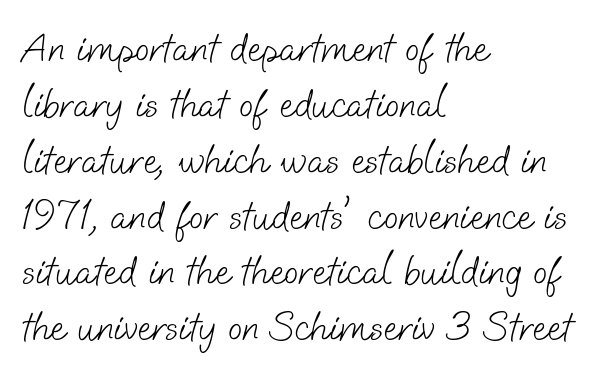
Q: Is the text bold? A: No.
Q: Is the typeface a serif or a sans-serif typeface? A: Sans-serif.
Q: Is the text underlined? A: No.
Q: How is the paragraph aligned? A: Left-aligned.
Q: Is the spacing between letters normal or unusually wide? A: Normal.
Q: Is the spacing between lines tight, normal or loose? A: Normal.
Q: Width (condensed, normal, or wide)? A: Normal.
Q: Stroke contrast? A: Low.
Q: x-height? A: Small.
Q: Monospaced? A: No.
